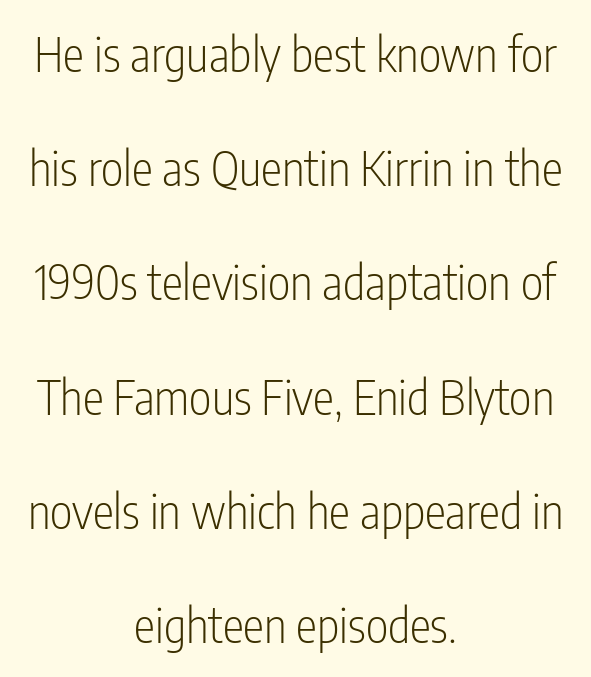
Q: Is the text bold? A: No.
Q: Is the text italic (slanted)? A: No, it is upright.
Q: Is the typeface a serif or a sans-serif typeface? A: Sans-serif.
Q: Is the text underlined? A: No.
Q: How is the paragraph aligned? A: Centered.
Q: Is the spacing between letters normal or unusually wide? A: Normal.
Q: Is the spacing between lines tight, normal or loose? A: Loose.
Q: Width (condensed, normal, or wide)? A: Condensed.
Q: Stroke contrast? A: Low.
Q: x-height? A: Medium.
Q: Monospaced? A: No.
